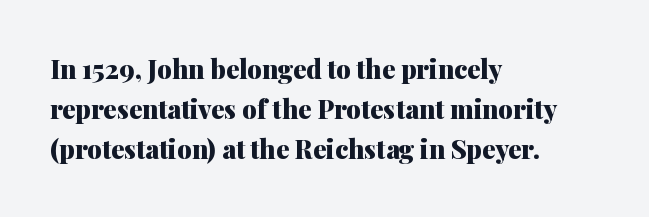
The letterforms sit shoulder to shoulder at normal distance. If you measured baseline to baseline, you'd find a middling distance. The specimen omits any rule beneath the text block's lines. These lines stack with their left ends in a neat column.
